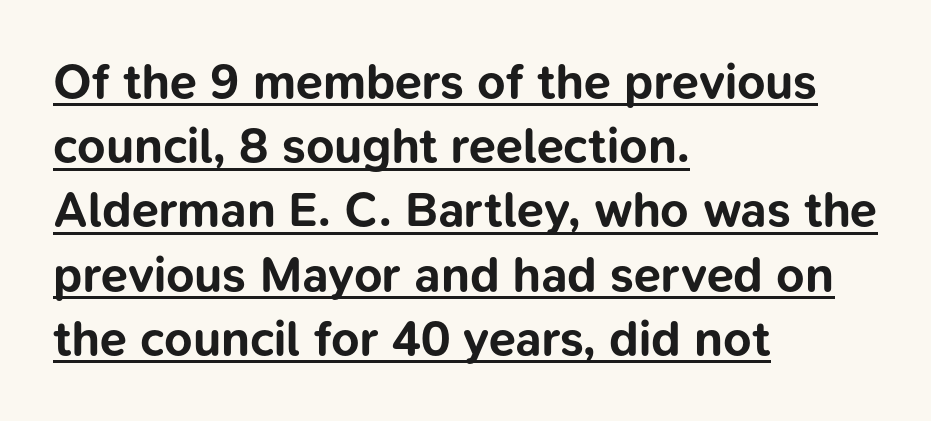
{"serif": "no", "italic": "no", "bold": "yes", "weight": "bold", "width": "normal", "stroke_contrast": "low", "x_height": "medium", "monospaced": "no", "underline": "yes", "align": "left", "line_spacing": "normal", "line_spacing_ratio": 1.31, "letter_spacing": "normal", "letter_spacing_em": 0.0, "glyph_px": 49}
